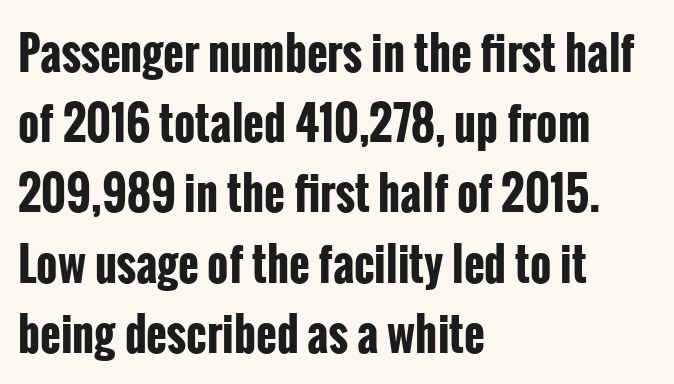
Grotesque or geometric, the face here clearly has no serifs. Line beginnings align vertically; line endings do not. Does the leading feel generous? No, just average. What stands out about the letter spacing? Nothing — it is the standard amount. The axis of the letterforms is exactly vertical. A typesetter would call this proportional, since set widths differ per character.
